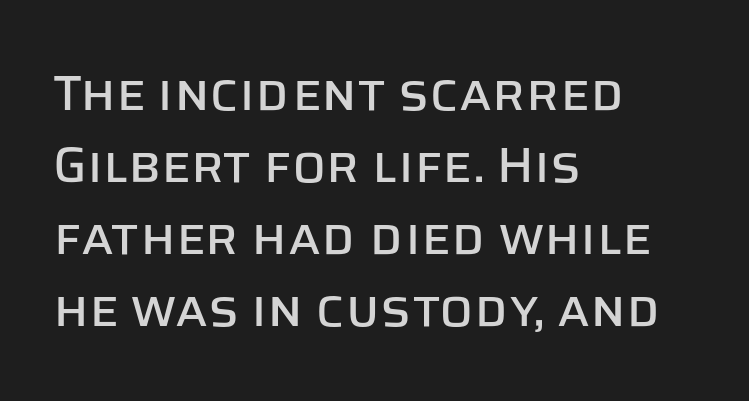
Q: Is the text italic (slanted)? A: No, it is upright.
Q: Is the typeface a serif or a sans-serif typeface? A: Sans-serif.
Q: Is the text underlined? A: No.
Q: How is the paragraph aligned? A: Left-aligned.
Q: Is the spacing between letters normal or unusually wide? A: Normal.
Q: Is the spacing between lines tight, normal or loose? A: Normal.
Q: Width (condensed, normal, or wide)? A: Normal.
Q: Stroke contrast? A: Low.
Q: x-height? A: Large.
Q: Monospaced? A: No.
